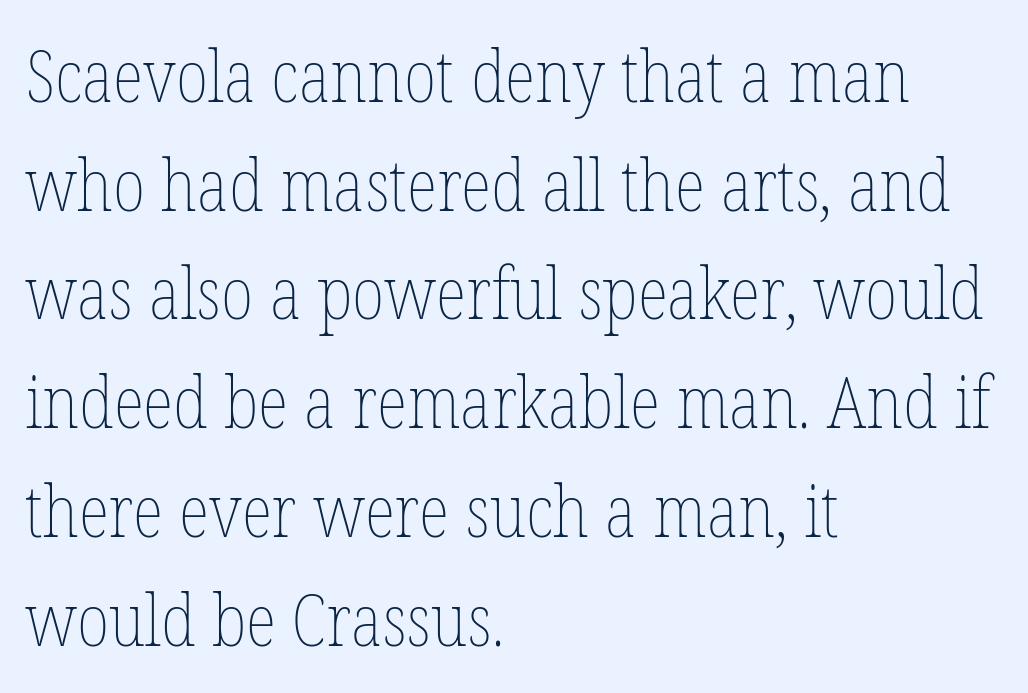
If you drew a ruler down the left edge, every line would touch it. Ordinary non-slanted type is in use. The string is rendered with underlining switched off. The lines sit at an ordinary, default distance from one another. Short note: letters normally spaced. The characters are drawn with everyday or finer stroke widths.
